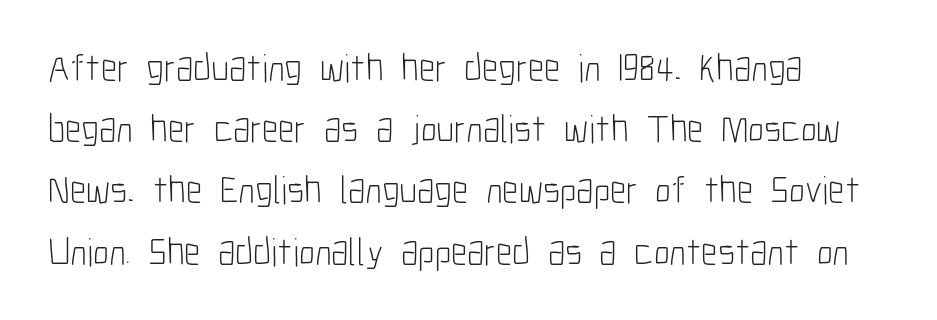
{"serif": "no", "italic": "no", "bold": "no", "weight": "light", "width": "condensed", "stroke_contrast": "low", "x_height": "medium", "monospaced": "no", "underline": "no", "align": "left", "line_spacing": "normal", "line_spacing_ratio": 1.57, "letter_spacing": "normal", "letter_spacing_em": 0.0, "glyph_px": 39}
